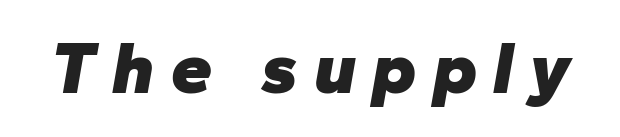
The image shows 74 px heavy type, italic (leaning right); set unusually wide letter spacing (+0.22 em), not underlined; low stroke contrast and a medium x-height.
